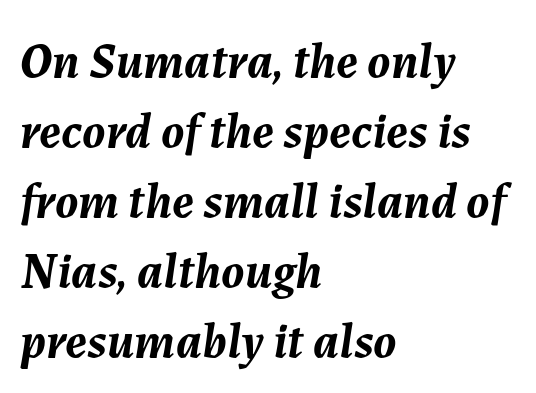
The image shows 50 px semibold type, italic (leaning right); set left-aligned, normal line spacing (1.4x), normal letter spacing, not underlined; medium stroke contrast and a medium x-height.
